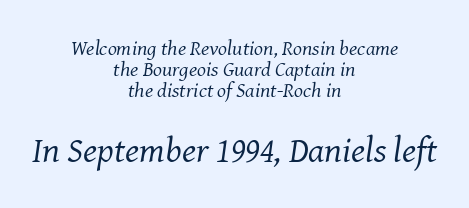
Characters are canted at an angle relative to the baseline's perpendicular. The weight would be labelled regular, book, light, or lighter still. Here the designer chose a conventional face with non-uniform glyph widths. The letters sit at their default tracking, neither squeezed nor spread.
